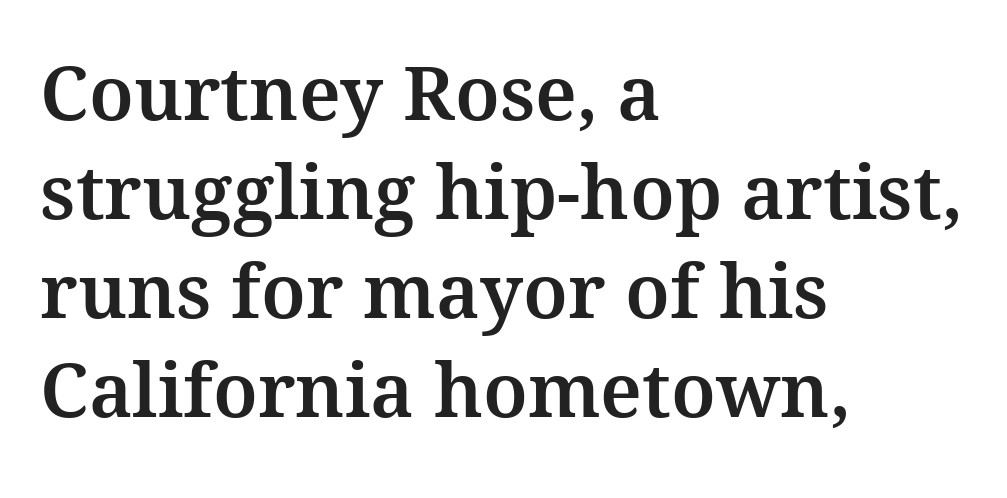
The image shows 75 px serif type, upright; set left-aligned, normal line spacing (1.32x), normal letter spacing, not underlined; medium stroke contrast and a medium x-height.
